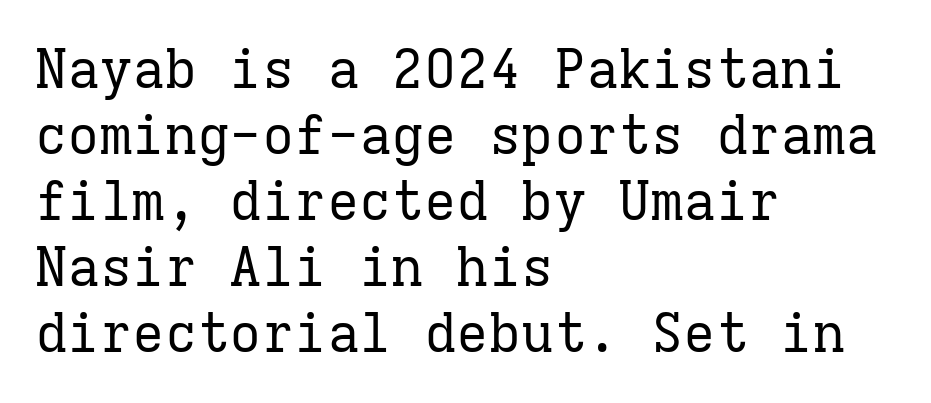
{"serif": "yes", "italic": "no", "bold": "no", "weight": "regular", "width": "normal", "stroke_contrast": "low", "x_height": "medium", "monospaced": "yes", "underline": "no", "align": "left", "line_spacing_ratio": 1.22, "letter_spacing": "normal", "letter_spacing_em": 0.0, "glyph_px": 54}
